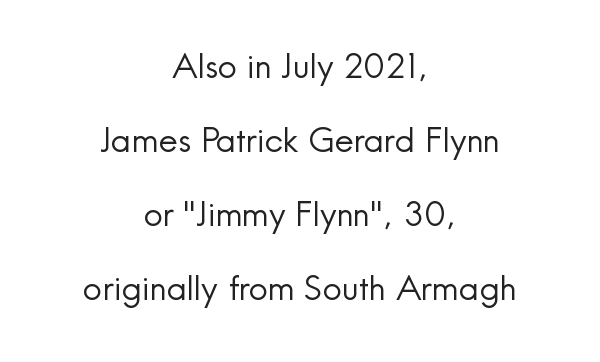
Q: Is the text bold? A: No.
Q: Is the text italic (slanted)? A: No, it is upright.
Q: Is the typeface a serif or a sans-serif typeface? A: Sans-serif.
Q: Is the text underlined? A: No.
Q: How is the paragraph aligned? A: Centered.
Q: Is the spacing between letters normal or unusually wide? A: Normal.
Q: Is the spacing between lines tight, normal or loose? A: Loose.
Q: Width (condensed, normal, or wide)? A: Normal.
Q: x-height? A: Small.
Q: Monospaced? A: No.
